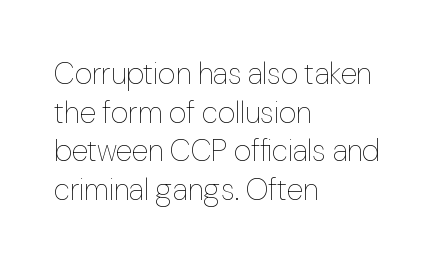
Q: Is the text bold? A: No.
Q: Is the text italic (slanted)? A: No, it is upright.
Q: Is the text underlined? A: No.
Q: How is the paragraph aligned? A: Left-aligned.
Q: Is the spacing between letters normal or unusually wide? A: Normal.
Q: Is the spacing between lines tight, normal or loose? A: Normal.
Q: Width (condensed, normal, or wide)? A: Normal.
Q: Stroke contrast? A: Low.
Q: x-height? A: Medium.
Q: Monospaced? A: No.
